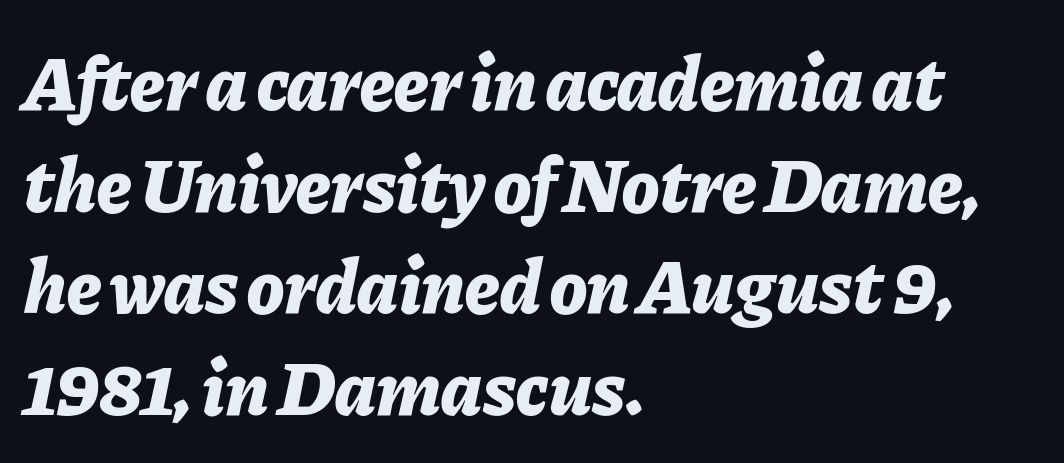
{"italic": "yes", "lean": "right", "slant_degrees": 11, "bold": "yes", "weight": "bold", "width": "normal", "stroke_contrast": "low", "x_height": "medium", "monospaced": "no", "underline": "no", "align": "left", "line_spacing": "normal", "line_spacing_ratio": 1.32, "letter_spacing": "normal", "letter_spacing_em": 0.0, "glyph_px": 77}
